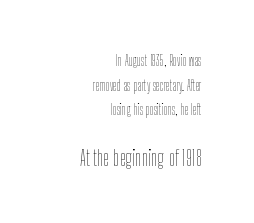
{"italic": "no", "bold": "no", "underline": "no", "align": "right", "line_spacing_ratio": 1.76, "letter_spacing": "normal", "letter_spacing_em": 0.0, "larger_block": "second", "size_ratio": 1.57, "glyph_px": 22}
